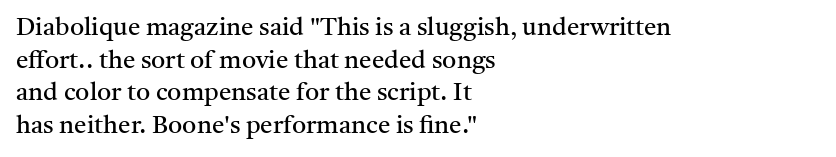
Q: Is the text bold? A: No.
Q: Is the text italic (slanted)? A: No, it is upright.
Q: Is the text underlined? A: No.
Q: How is the paragraph aligned? A: Left-aligned.
Q: Is the spacing between letters normal or unusually wide? A: Normal.
Q: Is the spacing between lines tight, normal or loose? A: Normal.
